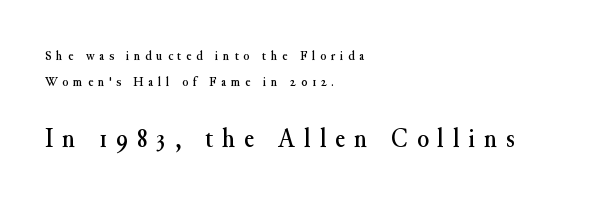
The image shows 27 px text type, upright; set left-aligned, line spacing 1.87x, unusually wide letter spacing (+0.33 em), not underlined; the second (bottom) block is 1.93x larger.
